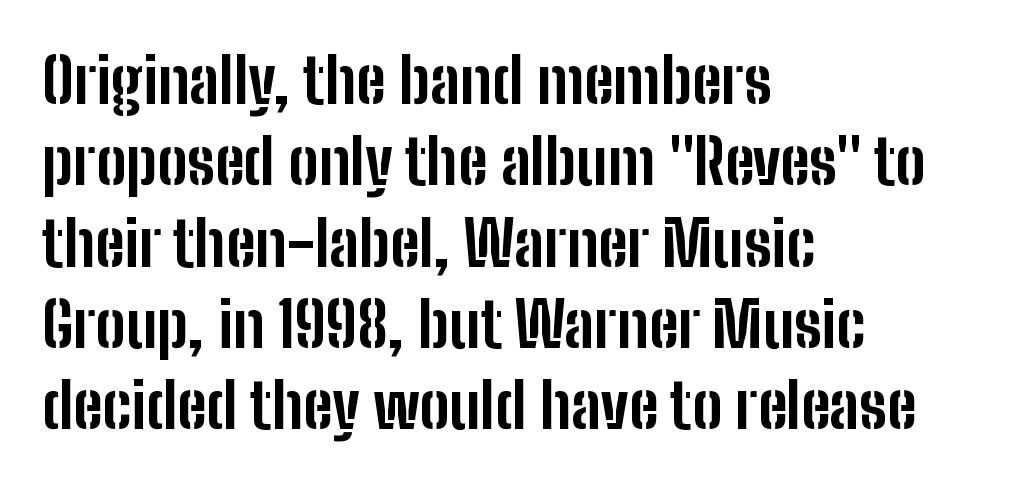
Quick note: not italic, upright. This sample has the flowing, uneven cadence of proportional lettering. Note: no serifs on the glyphs. A typesetter would call this leading conventional body-copy spacing.
